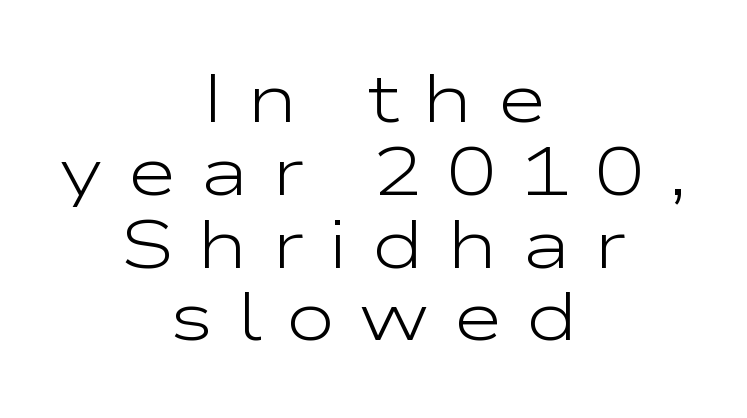
The image shows 68 px light, wide sans-serif type, upright; set centered, tight line spacing (1.07x), unusually wide letter spacing (+0.34 em), not underlined; low stroke contrast and a medium x-height.
